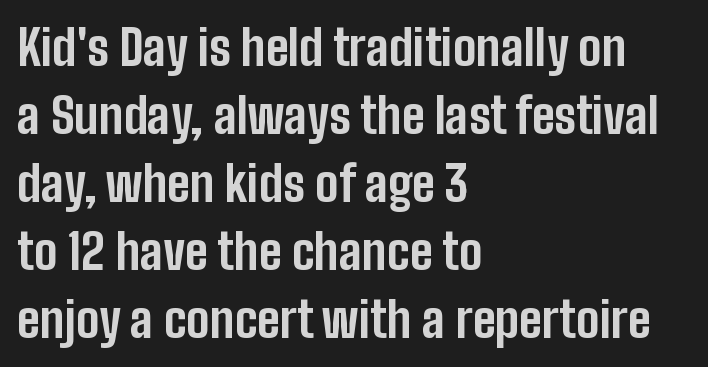
How are the letters spaced? Ordinarily, with no added tracking. A typesetter would call this proportional, since set widths differ per character. Note: no serifs on the glyphs. It's the straight-up-and-down kind of type.
